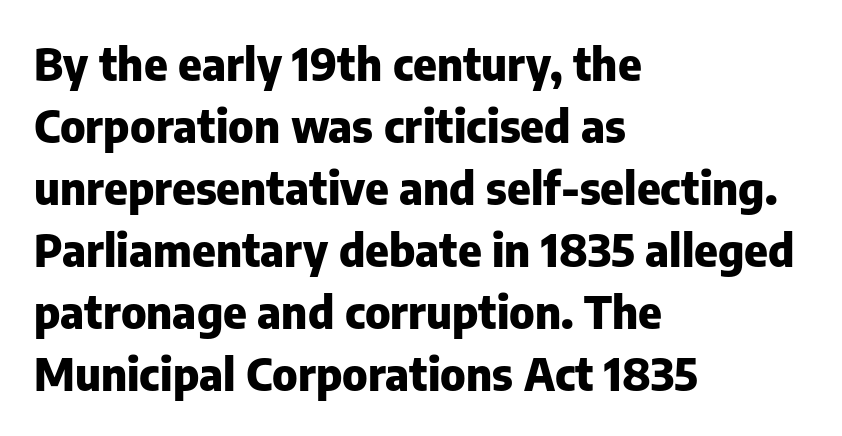
A typesetter would call this leading conventional body-copy spacing. Clear beneath every line of the passage. Is the type bold? Yes — the strokes are clearly thick and heavy. This sample uses a sans-serif face. The letters sit at their default tracking, neither squeezed nor spread.
